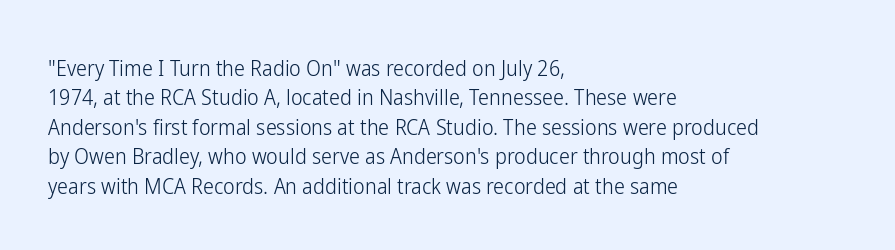
{"italic": "no", "bold": "no", "underline": "no", "align": "left", "line_spacing": "normal", "line_spacing_ratio": 1.34, "letter_spacing": "normal", "letter_spacing_em": 0.0, "glyph_px": 22}
